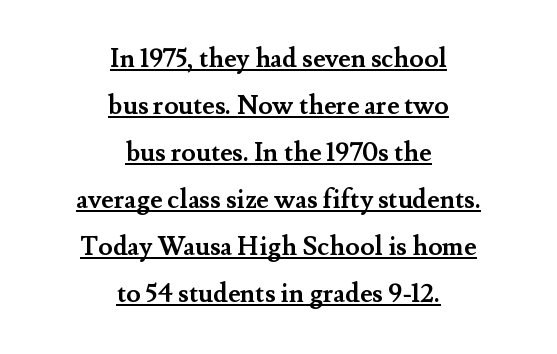
Q: Is the text bold? A: Yes.
Q: Is the text italic (slanted)? A: No, it is upright.
Q: Is the text underlined? A: Yes.
Q: How is the paragraph aligned? A: Centered.
Q: Is the spacing between letters normal or unusually wide? A: Normal.
